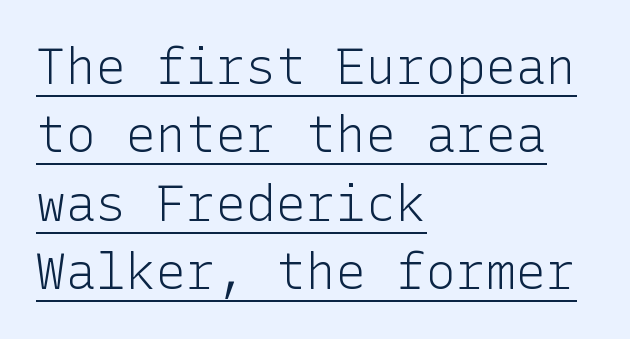
Q: Is the text bold? A: No.
Q: Is the text italic (slanted)? A: No, it is upright.
Q: Is the typeface a serif or a sans-serif typeface? A: Sans-serif.
Q: Is the text underlined? A: Yes.
Q: How is the paragraph aligned? A: Left-aligned.
Q: Is the spacing between letters normal or unusually wide? A: Normal.
Q: Is the spacing between lines tight, normal or loose? A: Normal.
Q: Width (condensed, normal, or wide)? A: Normal.
Q: Stroke contrast? A: Low.
Q: x-height? A: Medium.
